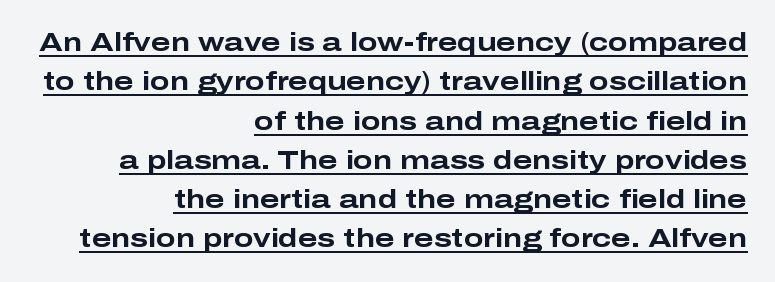
These lines stack with their right ends in a neat column. In terms of posture, this sample is upright. Underlining? Definitely there. Short note: letters normally spaced. Leading: standard. Typesetter's note: full bold, strokes at maximum text heaviness.
